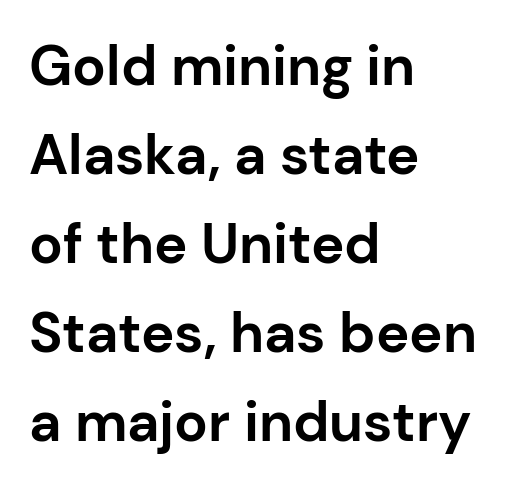
Q: Is the text bold? A: Yes.
Q: Is the text italic (slanted)? A: No, it is upright.
Q: Is the typeface a serif or a sans-serif typeface? A: Sans-serif.
Q: Is the text underlined? A: No.
Q: How is the paragraph aligned? A: Left-aligned.
Q: Is the spacing between letters normal or unusually wide? A: Normal.
Q: Is the spacing between lines tight, normal or loose? A: Normal.
Q: Width (condensed, normal, or wide)? A: Normal.
Q: Stroke contrast? A: Low.
Q: x-height? A: Medium.
Q: Monospaced? A: No.
